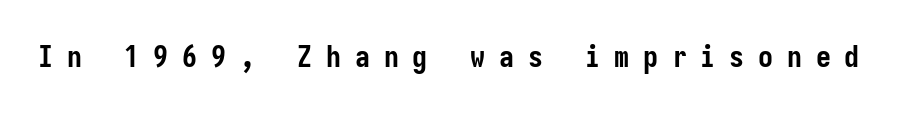
{"serif": "no", "italic": "no", "bold": "yes", "weight": "semibold", "width": "condensed", "stroke_contrast": "low", "x_height": "medium", "underline": "no", "letter_spacing": "wide", "letter_spacing_em": 0.46, "glyph_px": 30}
